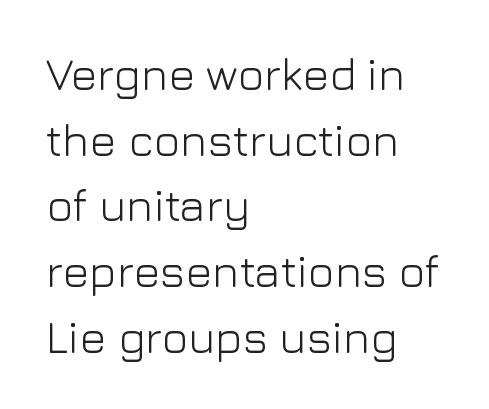
The image shows 45 px light sans-serif type, upright; set left-aligned, normal line spacing (1.46x), normal letter spacing, not underlined; low stroke contrast and a medium x-height.
